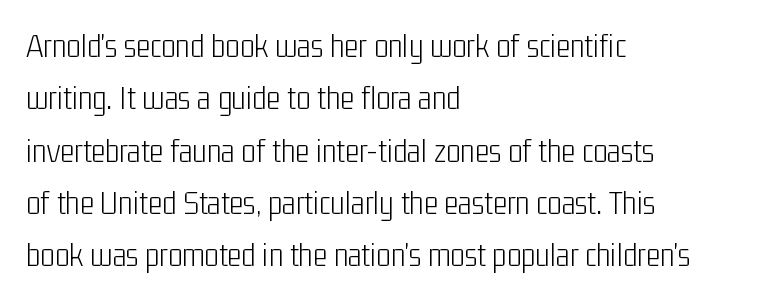
{"serif": "no", "italic": "no", "bold": "no", "weight": "light", "width": "condensed", "stroke_contrast": "low", "x_height": "medium", "monospaced": "no", "underline": "no", "align": "left", "line_spacing": "normal", "line_spacing_ratio": 1.54, "letter_spacing": "normal", "letter_spacing_em": 0.0, "glyph_px": 34}
